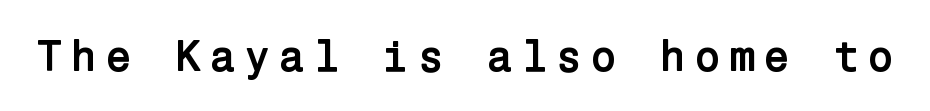
Any mark beneath the type? The region is blank. Pretty heavy lettering here — definitely bold. Examine the stroke ends and you'll find no serifs. Does the lettering tilt? It doesn't — this is upright.
